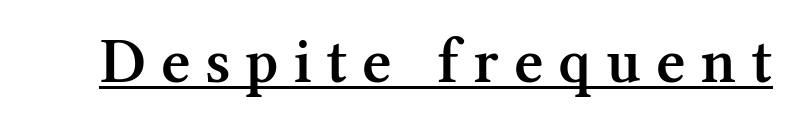
Spacing verdict: proportional, widths tailored to each character. The string is rendered with underlining switched on. Stems and bowls a touch heavier than normal — semibold. Little horizontal feet cap the strokes, marking this as serif type.
